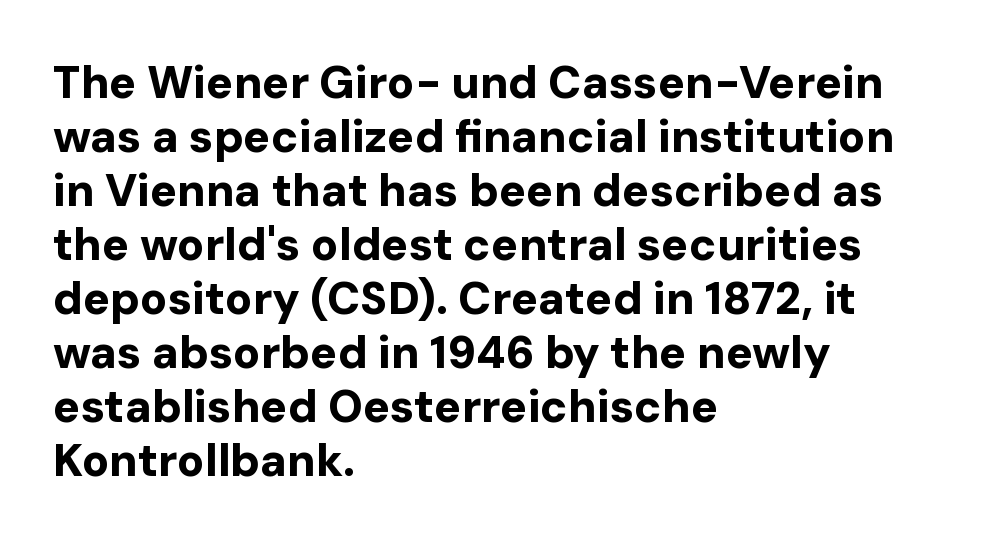
{"serif": "no", "italic": "no", "bold": "yes", "weight": "bold", "width": "normal", "stroke_contrast": "low", "x_height": "medium", "monospaced": "no", "underline": "no", "align": "left", "line_spacing_ratio": 1.2, "letter_spacing": "normal", "letter_spacing_em": 0.0, "glyph_px": 45}
